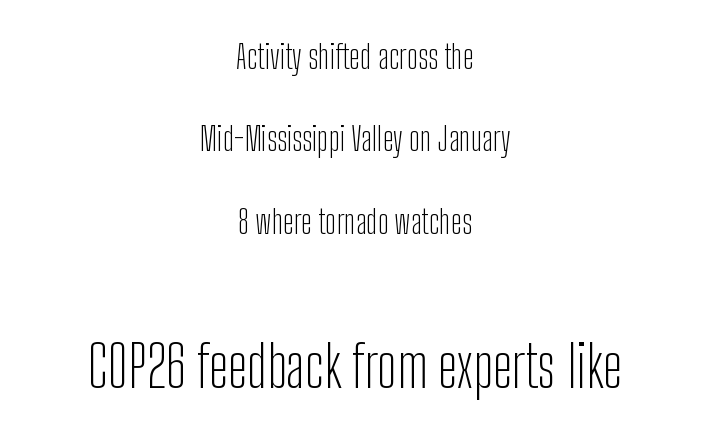
Q: Is the text bold? A: No.
Q: Is the text italic (slanted)? A: No, it is upright.
Q: Is the typeface a serif or a sans-serif typeface? A: Sans-serif.
Q: Is the text underlined? A: No.
Q: How is the paragraph aligned? A: Centered.
Q: Is the spacing between letters normal or unusually wide? A: Normal.
Q: Is the spacing between lines tight, normal or loose? A: Loose.
Q: Which block of text is set in a larger size, the first (top) or the second (bottom)? A: The second (bottom) one.
Q: Width (condensed, normal, or wide)? A: Condensed.
Q: Stroke contrast? A: Low.
Q: x-height? A: Medium.
Q: Monospaced? A: No.
